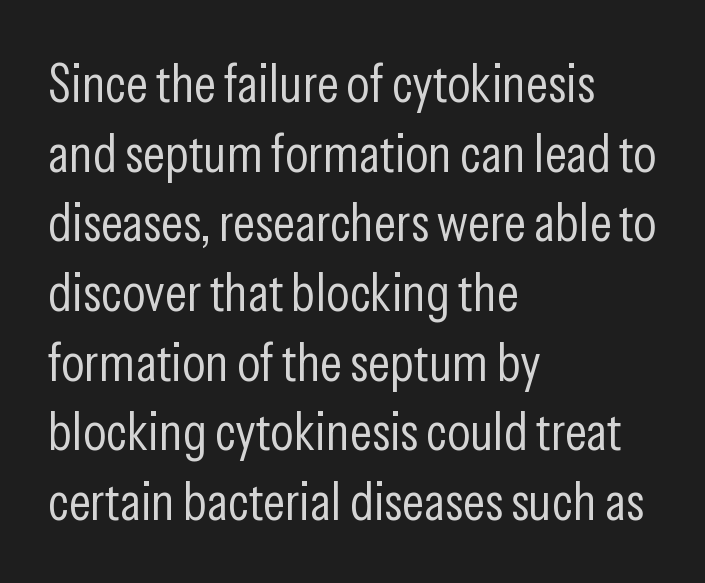
Horizontal bands of white between lines are of average thickness. The typesetter chose a ragged-right arrangement here. The typesetting does not lean heavy: it is not bold. Unlike a traditional serif, this face leaves its strokes unadorned. Every character sits straight up, as roman type does.
